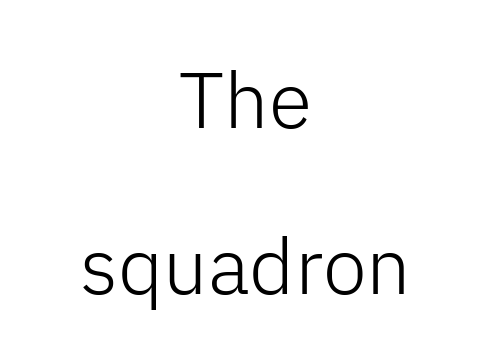
{"serif": "no", "italic": "no", "bold": "no", "weight": "light", "width": "normal", "stroke_contrast": "low", "x_height": "medium", "monospaced": "no", "underline": "no", "align": "center", "line_spacing": "loose", "line_spacing_ratio": 2.1, "letter_spacing": "normal", "letter_spacing_em": 0.0, "glyph_px": 79}
